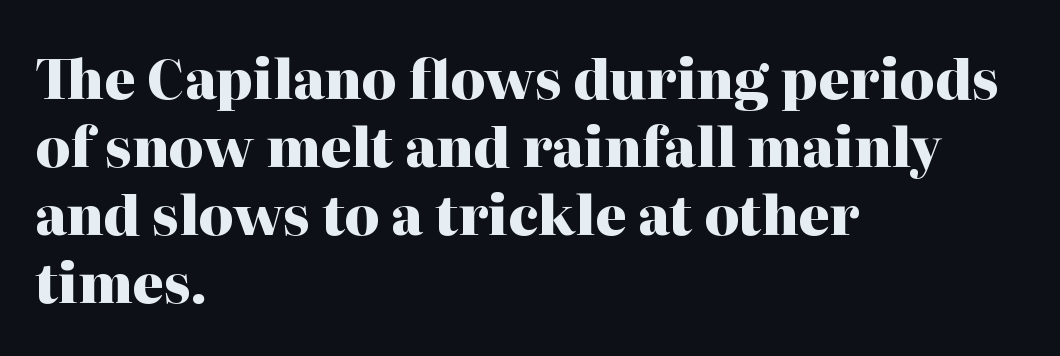
A full-strength bold gives these letters their thick strokes. Nobody touched the tracking dial on this one. Leading matches the norm, producing a regular column. The string is rendered with underlining switched off. Reading down the block, your eye returns to a fixed left position each line. Each letter keeps its own natural width here, so spacing adapts to shape.
